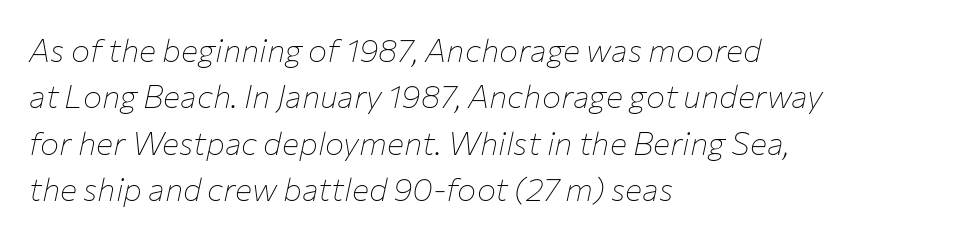
Q: Is the text bold? A: No.
Q: Is the text italic (slanted)? A: Yes, it leans right by about 12 degrees.
Q: Is the text underlined? A: No.
Q: How is the paragraph aligned? A: Left-aligned.
Q: Is the spacing between letters normal or unusually wide? A: Normal.
Q: Is the spacing between lines tight, normal or loose? A: Normal.
Q: Width (condensed, normal, or wide)? A: Normal.
Q: Stroke contrast? A: Low.
Q: x-height? A: Medium.
Q: Monospaced? A: No.
